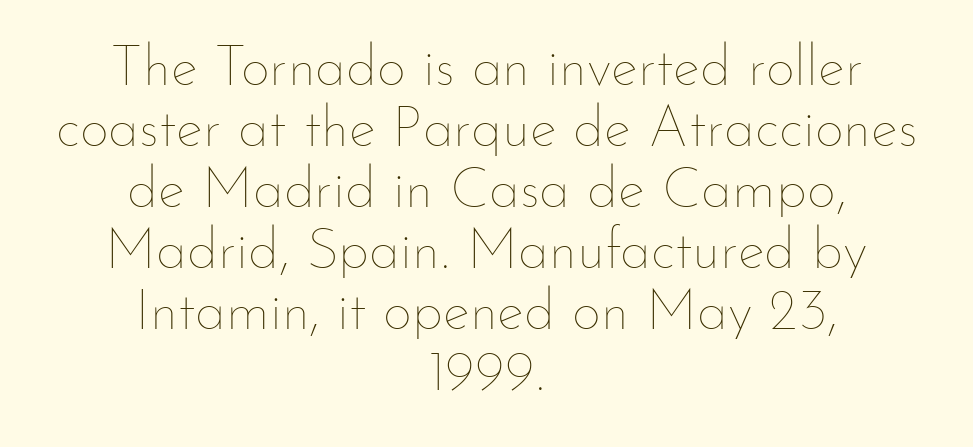
Q: Is the text bold? A: No.
Q: Is the text italic (slanted)? A: No, it is upright.
Q: Is the text underlined? A: No.
Q: How is the paragraph aligned? A: Centered.
Q: Is the spacing between letters normal or unusually wide? A: Normal.
Q: Is the spacing between lines tight, normal or loose? A: Tight.
Q: Width (condensed, normal, or wide)? A: Normal.
Q: Stroke contrast? A: Low.
Q: x-height? A: Small.
Q: Monospaced? A: No.
